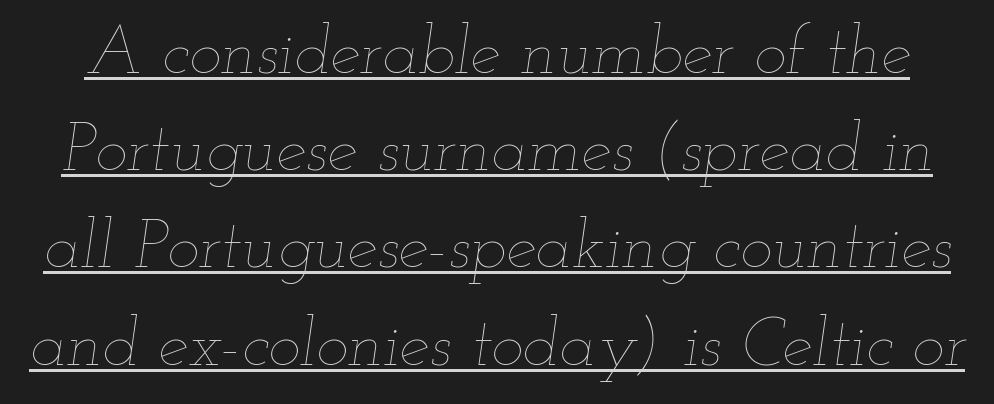
Bold? No — there's no thickening of the strokes. Students, observe: this is what conventionally led text looks like. Compared with ordinary roman type, these characters are visibly tilted. Is this a fixed-width face? No — the glyphs have proportional, varying widths.
